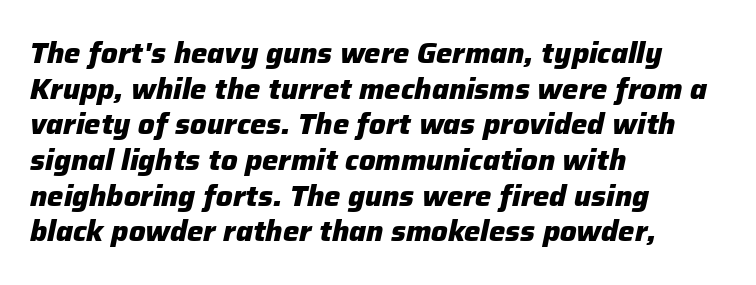
Stroke thickness is high; the sample reads as a true bold. Varying glyph widths throughout — classic text-font behaviour. Typeset ragged right — the left edge is the straight one. This sample uses an oblique cut, with every glyph tilted off the vertical. Honestly, the letter spacing is just normal — you wouldn't notice it. Just letters on the line, the space beneath them empty.
